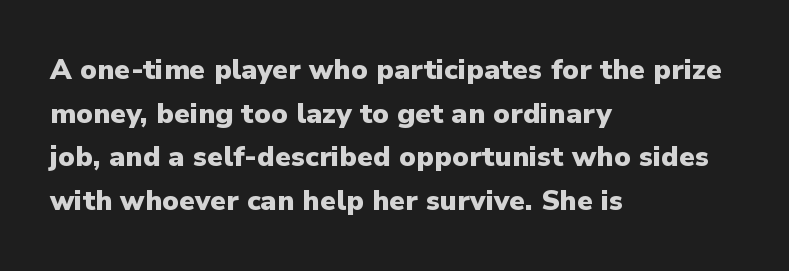
The image shows 28 px heavy sans-serif type, upright; set left-aligned, normal line spacing (1.56x), normal letter spacing, not underlined; low stroke contrast and a medium x-height.
